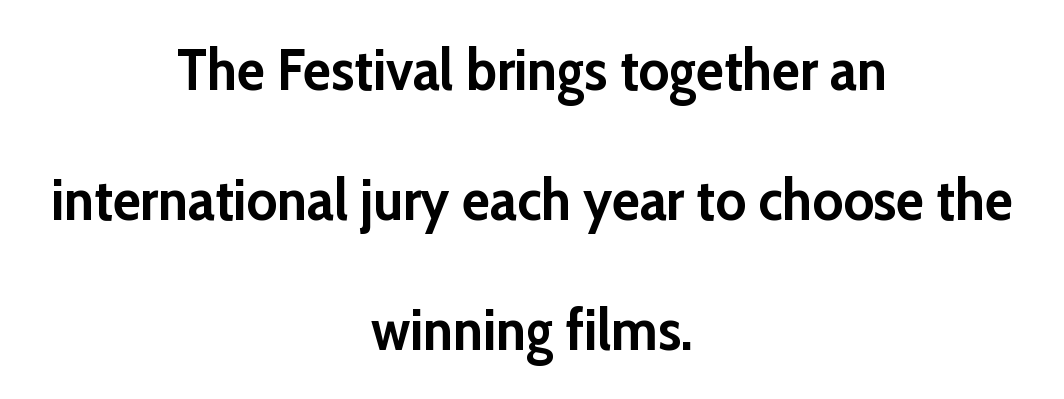
{"serif": "no", "italic": "no", "bold": "yes", "weight": "semibold", "width": "normal", "stroke_contrast": "low", "x_height": "medium", "monospaced": "no", "underline": "no", "align": "center", "line_spacing": "loose", "line_spacing_ratio": 2.24, "letter_spacing": "normal", "letter_spacing_em": 0.0, "glyph_px": 58}
